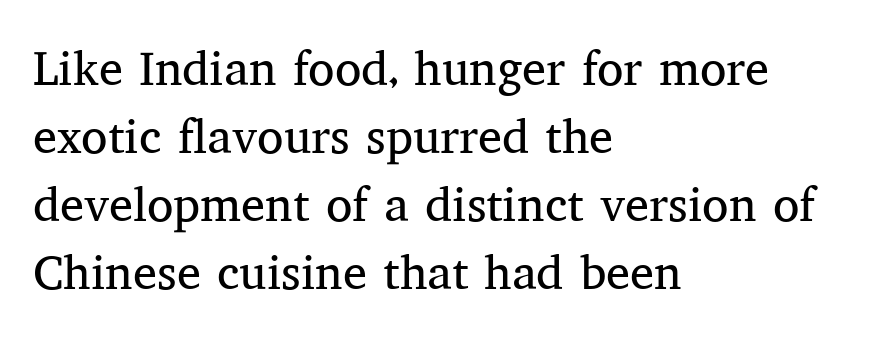
Q: Is the text bold? A: No.
Q: Is the text italic (slanted)? A: No, it is upright.
Q: Is the typeface a serif or a sans-serif typeface? A: Serif.
Q: Is the text underlined? A: No.
Q: How is the paragraph aligned? A: Left-aligned.
Q: Is the spacing between letters normal or unusually wide? A: Normal.
Q: Is the spacing between lines tight, normal or loose? A: Normal.
Q: Width (condensed, normal, or wide)? A: Normal.
Q: Stroke contrast? A: Medium.
Q: x-height? A: Medium.
Q: Monospaced? A: No.
